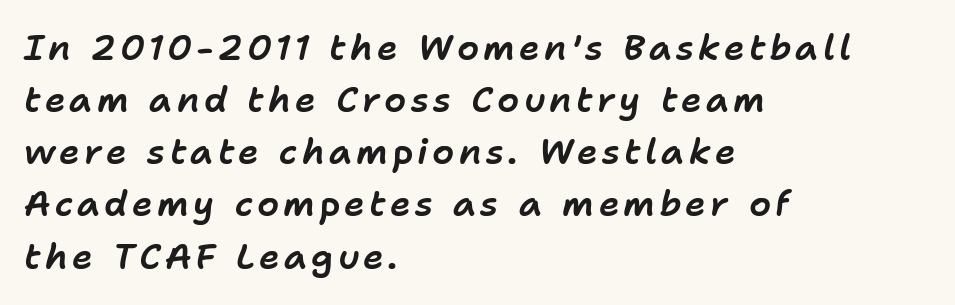
Q: Is the text italic (slanted)? A: Yes, it leans right by about 11 degrees.
Q: Is the text underlined? A: No.
Q: How is the paragraph aligned? A: Left-aligned.
Q: Is the spacing between lines tight, normal or loose? A: Normal.
Q: Width (condensed, normal, or wide)? A: Normal.
Q: Stroke contrast? A: Low.
Q: x-height? A: Medium.
Q: Monospaced? A: No.
